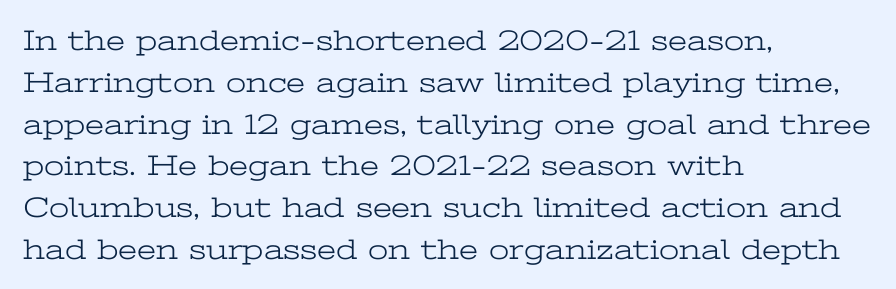
Q: Is the text bold? A: No.
Q: Is the text italic (slanted)? A: No, it is upright.
Q: Is the typeface a serif or a sans-serif typeface? A: Serif.
Q: Is the text underlined? A: No.
Q: How is the paragraph aligned? A: Left-aligned.
Q: Is the spacing between letters normal or unusually wide? A: Normal.
Q: Is the spacing between lines tight, normal or loose? A: Normal.
Q: Width (condensed, normal, or wide)? A: Wide.
Q: Stroke contrast? A: Low.
Q: x-height? A: Medium.
Q: Monospaced? A: No.
